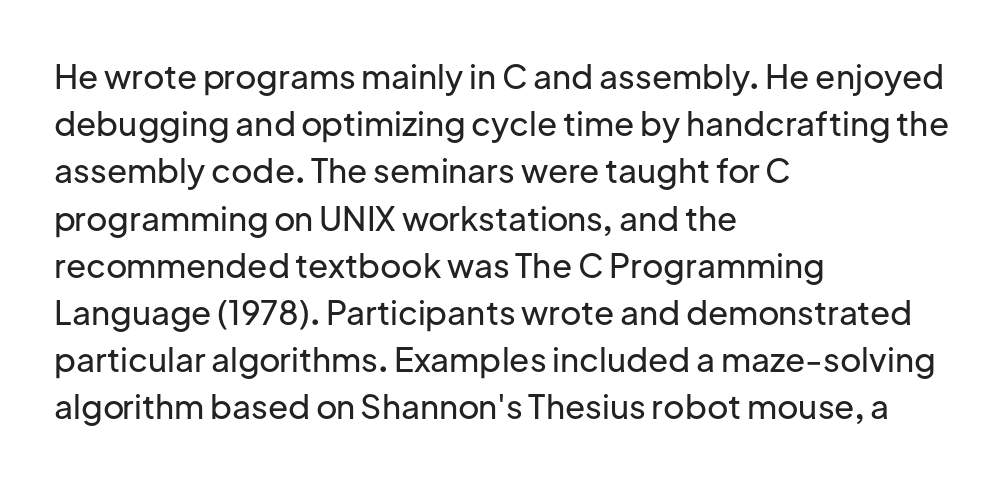
Q: Is the text italic (slanted)? A: No, it is upright.
Q: Is the typeface a serif or a sans-serif typeface? A: Sans-serif.
Q: Is the text underlined? A: No.
Q: How is the paragraph aligned? A: Left-aligned.
Q: Is the spacing between letters normal or unusually wide? A: Normal.
Q: Is the spacing between lines tight, normal or loose? A: Normal.
Q: Width (condensed, normal, or wide)? A: Normal.
Q: Stroke contrast? A: Low.
Q: x-height? A: Medium.
Q: Monospaced? A: No.
